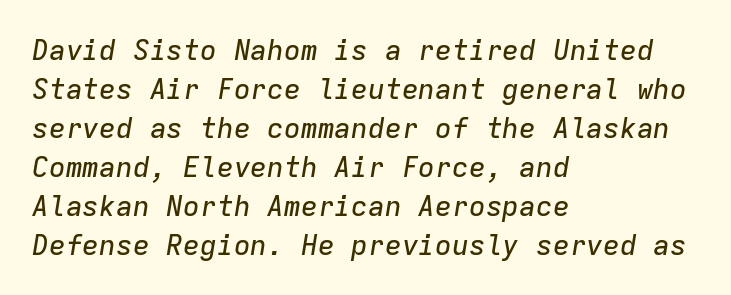
These lines sit exactly where default settings would place them. The space beneath each line is pristine and unruled. The rag falls on the right side of this text block. Compared with ordinary roman type, these characters are visibly tilted. Do the characters align in a grid? Yes, the font is monospaced. Glyph-to-glyph distance matches everyday printed text.
